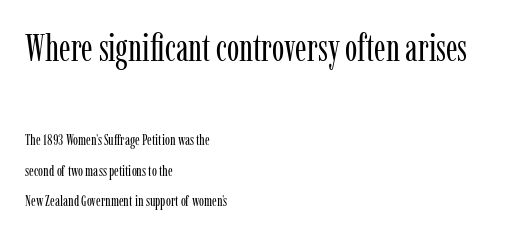
Q: Is the text bold? A: No.
Q: Is the text italic (slanted)? A: No, it is upright.
Q: Is the typeface a serif or a sans-serif typeface? A: Serif.
Q: Is the text underlined? A: No.
Q: How is the paragraph aligned? A: Left-aligned.
Q: Is the spacing between letters normal or unusually wide? A: Normal.
Q: Is the spacing between lines tight, normal or loose? A: Loose.
Q: Which block of text is set in a larger size, the first (top) or the second (bottom)? A: The first (top) one.
Q: Width (condensed, normal, or wide)? A: Condensed.
Q: Stroke contrast? A: Low.
Q: x-height? A: Medium.
Q: Monospaced? A: No.
